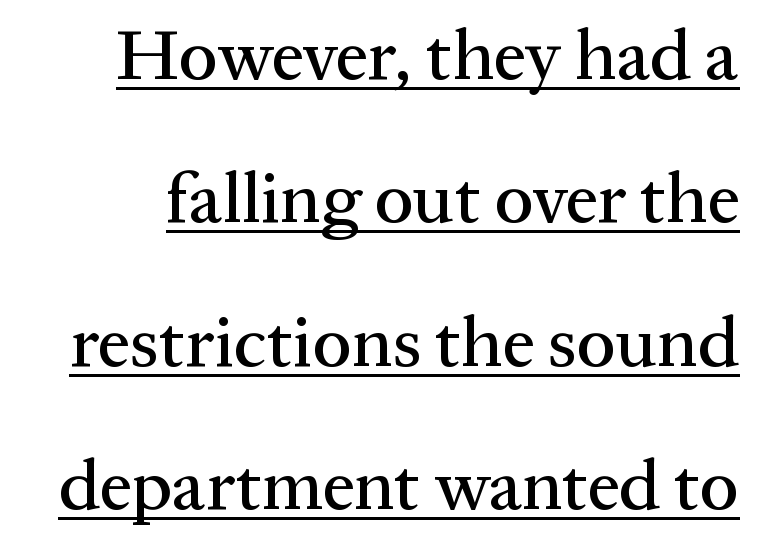
{"serif": "yes", "italic": "no", "width": "normal", "stroke_contrast": "medium", "x_height": "medium", "monospaced": "no", "underline": "yes", "line_spacing": "loose", "line_spacing_ratio": 1.99, "letter_spacing": "normal", "letter_spacing_em": 0.0, "glyph_px": 72}
